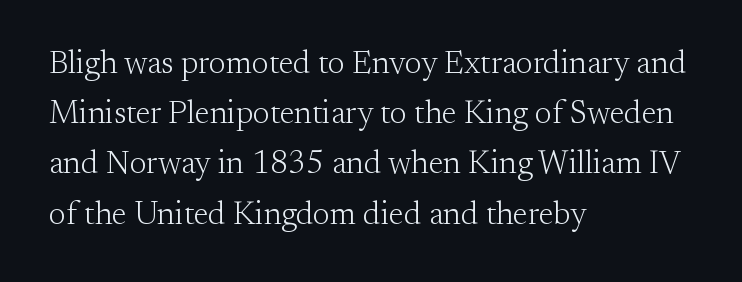
{"serif": "yes", "italic": "no", "bold": "no", "weight": "light", "width": "normal", "stroke_contrast": "medium", "x_height": "small", "monospaced": "no", "underline": "no", "align": "left", "line_spacing": "normal", "line_spacing_ratio": 1.57, "letter_spacing": "normal", "letter_spacing_em": 0.0, "glyph_px": 32}
